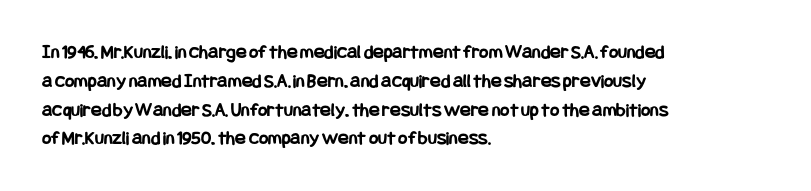
{"italic": "no", "bold": "yes", "underline": "no", "align": "left", "line_spacing": "normal", "line_spacing_ratio": 1.44, "letter_spacing": "normal", "letter_spacing_em": 0.0, "glyph_px": 20}
